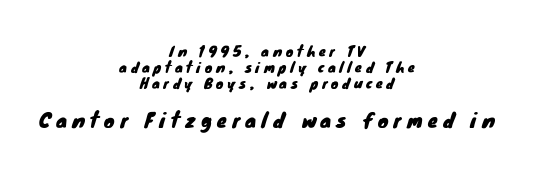
The words here are not underlined. Size contrast runs from small at the top to large at the bottom. If you folded the block vertically in half, each line would mirror itself in length. A typesetter would call this heavily tracked-out type. A typesetter would call this leading minimal, almost set solid.
